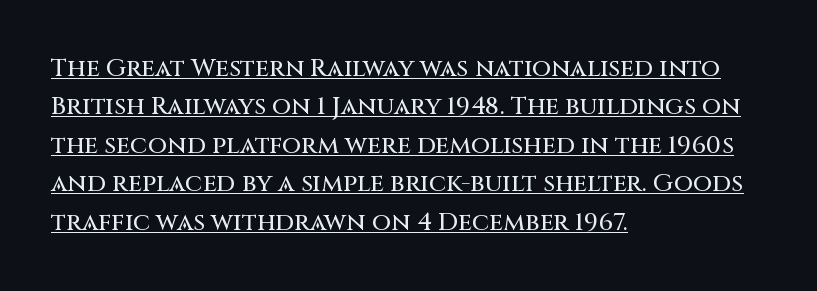
Reading down the block, your eye returns to a fixed left position each line. The passage shown is underscored from start to finish. Evenly set lines give the paragraph a standard silhouette. You can tell it's not italic because the verticals are truly vertical. How are the letters spaced? Ordinarily, with no added tracking.
